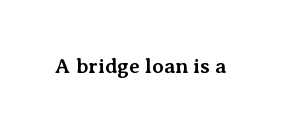
{"italic": "no", "bold": "yes", "underline": "no", "letter_spacing": "normal", "letter_spacing_em": 0.0, "glyph_px": 21}
